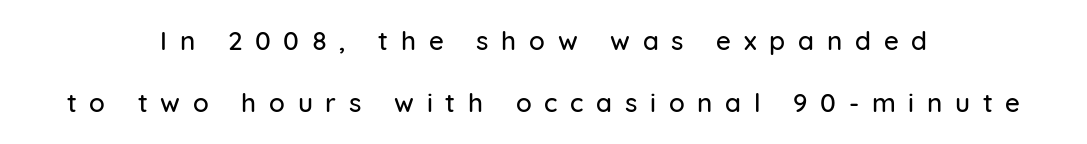
Ordinary non-slanted type is in use. Where is the straight margin? There isn't one; the lines are centered. The specimen omits any rule beneath the text block's lines. Loose tracking; the words dissolve into strings of separated letters. You could fit nearly another row in the gap between these rows.
